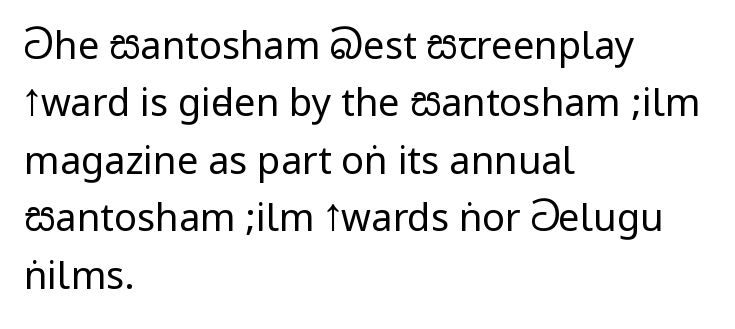
{"serif": "no", "italic": "no", "bold": "no", "weight": "regular", "width": "condensed", "stroke_contrast": "low", "underline": "no", "align": "left", "line_spacing": "normal", "line_spacing_ratio": 1.51, "letter_spacing": "normal", "letter_spacing_em": 0.0, "glyph_px": 38}
